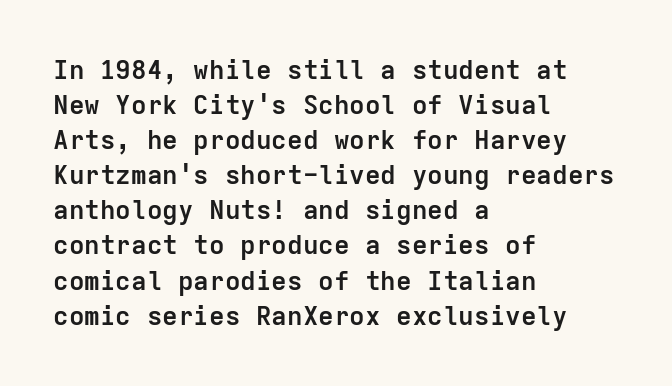
Q: Is the text bold? A: Yes.
Q: Is the text italic (slanted)? A: No, it is upright.
Q: Is the text underlined? A: No.
Q: How is the paragraph aligned? A: Left-aligned.
Q: Is the spacing between letters normal or unusually wide? A: Normal.
Q: Is the spacing between lines tight, normal or loose? A: Normal.
